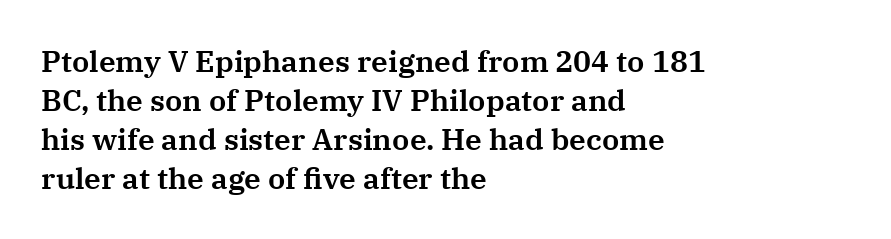
The image shows 30 px serif type, upright; set left-aligned, normal line spacing (1.3x), normal letter spacing, not underlined; medium stroke contrast and a medium x-height.
